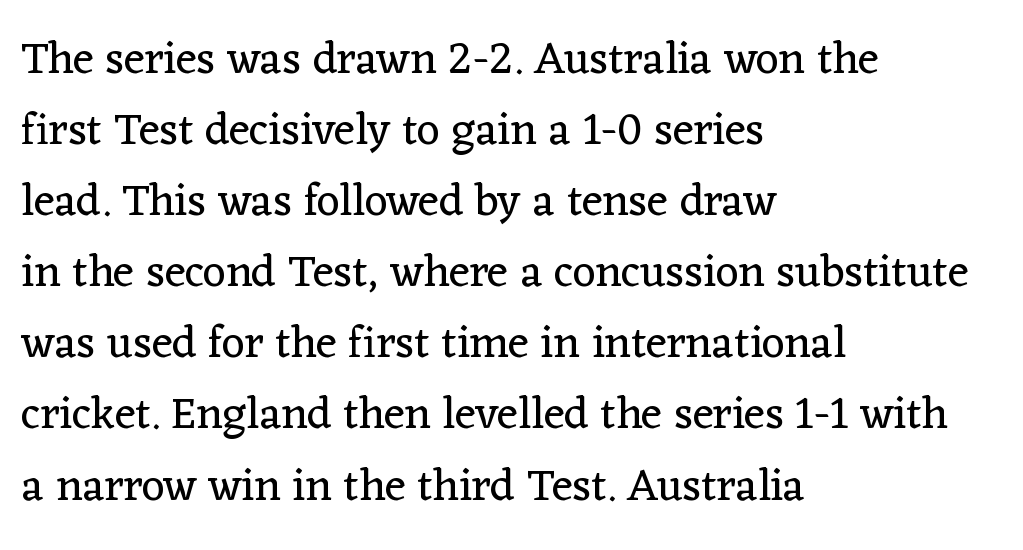
Descenders hang freely into open space. The setting favours the left margin, as ordinary paragraphs usually do. Character widths vary here, with narrow letters taking less room than wide ones. The characters display serif detailing at their extremities. The font's upright variant was chosen for this text.
